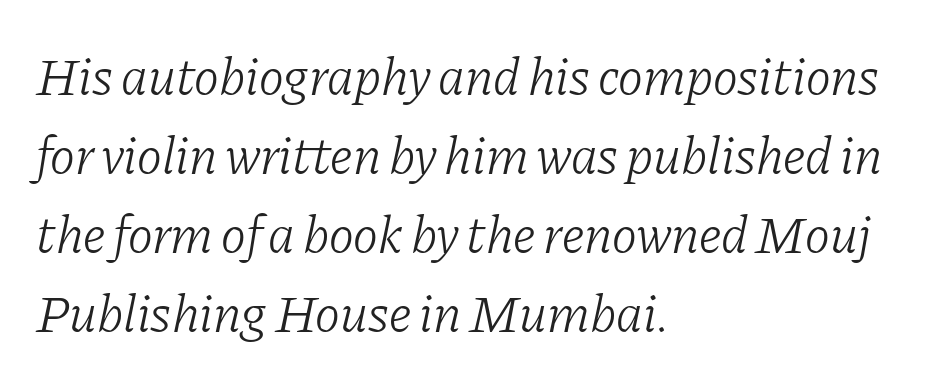
{"serif": "yes", "italic": "yes", "lean": "right", "slant_degrees": 11, "bold": "no", "weight": "light", "width": "normal", "stroke_contrast": "low", "x_height": "medium", "monospaced": "no", "underline": "no", "align": "left", "line_spacing": "normal", "line_spacing_ratio": 1.49, "letter_spacing": "normal", "letter_spacing_em": 0.0, "glyph_px": 53}
